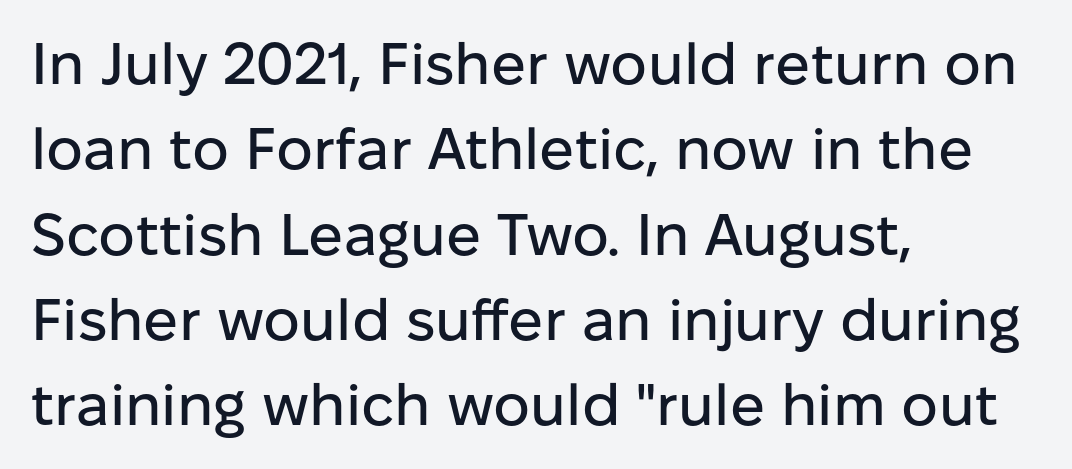
You can tell from the bare stems that sans-serif type was used. The paragraph has a hard left edge and a soft right edge. Note the varied advance widths — an 'i' is clearly narrower than an 'm'. The space directly below the letters is spotless. A typesetter would call this leading conventional body-copy spacing.
